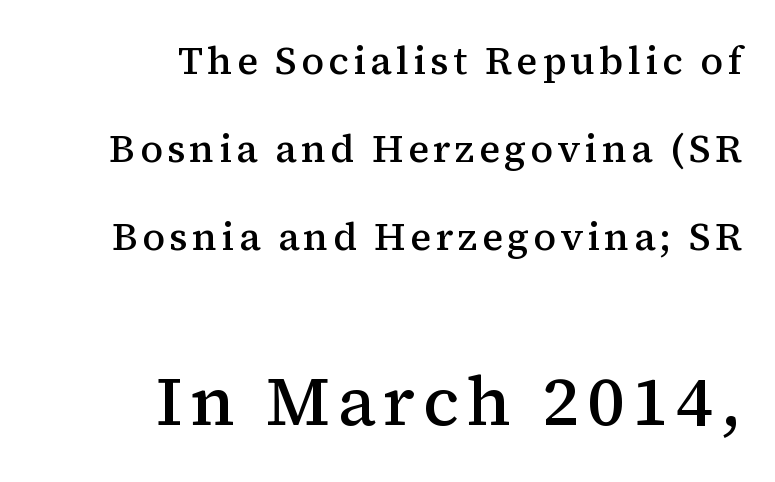
The image shows 69 px semibold serif type, upright; set right-aligned, loose line spacing (2.26x), not underlined; the second (bottom) block is 1.77x larger; medium stroke contrast and a medium x-height.
